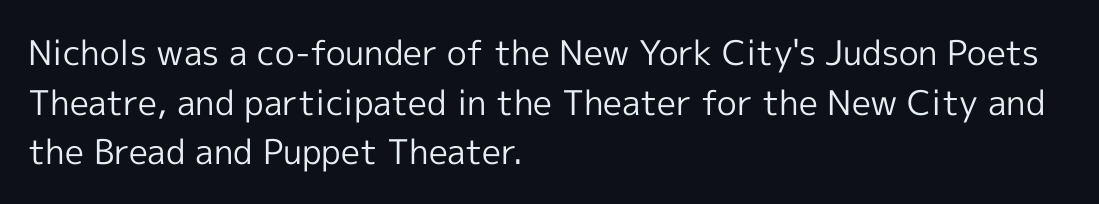
{"serif": "no", "italic": "no", "bold": "no", "weight": "regular", "width": "normal", "x_height": "medium", "monospaced": "no", "underline": "no", "align": "left", "line_spacing": "normal", "line_spacing_ratio": 1.46, "letter_spacing": "normal", "letter_spacing_em": 0.0, "glyph_px": 34}
